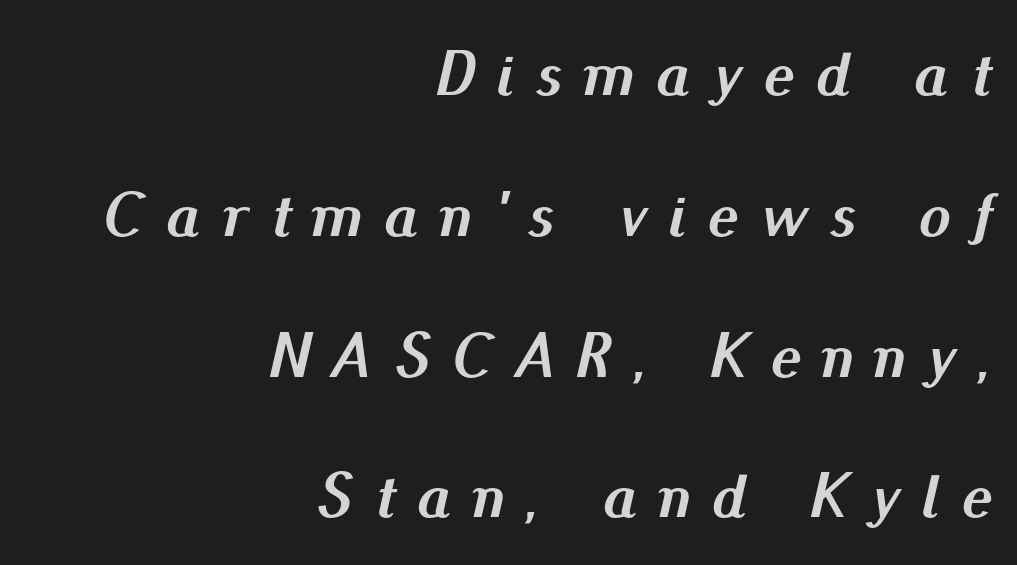
Q: Is the text bold? A: Yes.
Q: Is the text italic (slanted)? A: Yes, it leans right by about 13 degrees.
Q: Is the text underlined? A: No.
Q: How is the paragraph aligned? A: Right-aligned.
Q: Is the spacing between letters normal or unusually wide? A: Unusually wide.
Q: Is the spacing between lines tight, normal or loose? A: Loose.
Q: Width (condensed, normal, or wide)? A: Normal.
Q: Stroke contrast? A: Medium.
Q: x-height? A: Small.
Q: Monospaced? A: No.
